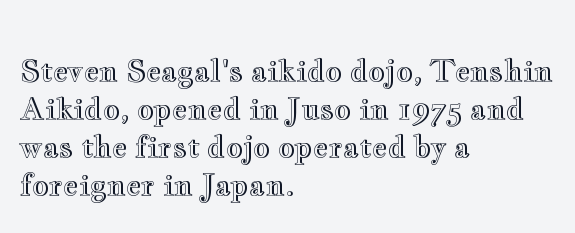
Upright lettering throughout. Baseline-to-baseline distance is the conventional proportion of letter height. Varying glyph widths throughout — classic text-font behaviour. In CSS terms this would be text-align: left.
